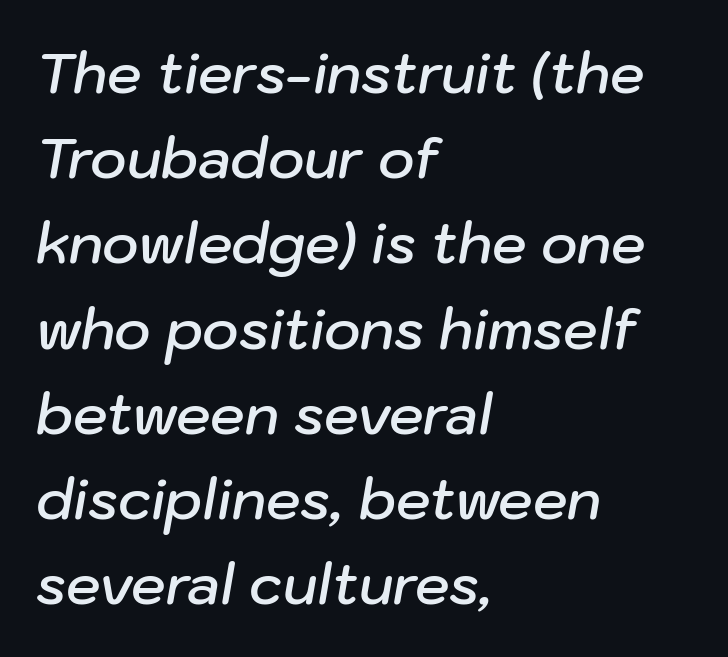
Is the block centered? No — it sits flush against the left margin. Leading: standard. Moderately thickened strokes mark this as semibold type. Observe the ordinary spacing: letters are neighbours, not strangers. The passage shown leans; its letterforms are oblique.
